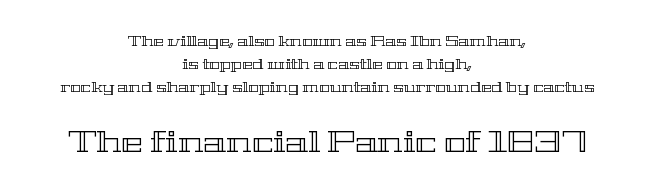
The image shows 29 px wide type, upright; set centered, normal line spacing (1.65x), normal letter spacing, not underlined; the second (bottom) block is 2.07x larger; a medium x-height.
